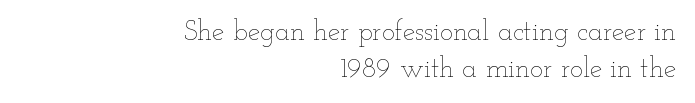
The image shows 28 px thin, wide type, upright; set right-aligned, normal line spacing (1.32x), normal letter spacing, not underlined; low stroke contrast and a small x-height.
